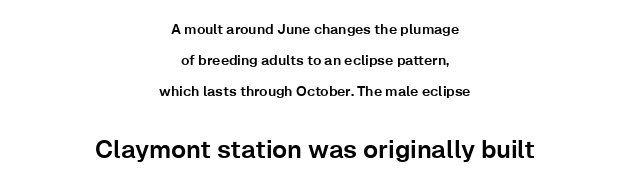
The image shows 25 px text type, upright; set centered, loose line spacing (2.21x), normal letter spacing, not underlined; the second (bottom) block is 1.79x larger.
